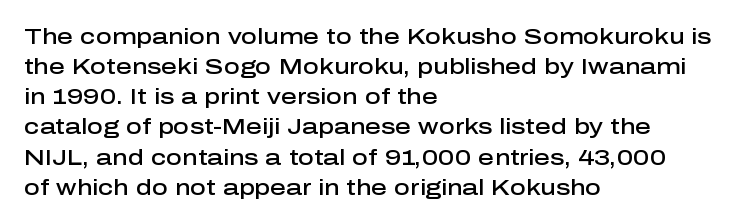
{"italic": "no", "bold": "semi", "underline": "no", "align": "left", "line_spacing": "normal", "line_spacing_ratio": 1.37, "letter_spacing": "normal", "letter_spacing_em": 0.0, "glyph_px": 22}
